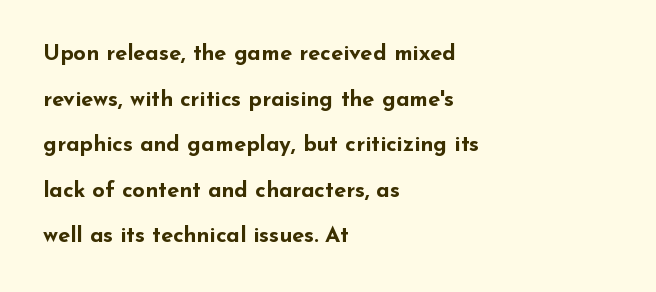
Q: Is the text bold? A: Yes.
Q: Is the text italic (slanted)? A: No, it is upright.
Q: Is the text underlined? A: No.
Q: How is the paragraph aligned? A: Left-aligned.
Q: Is the spacing between letters normal or unusually wide? A: Normal.
Q: Is the spacing between lines tight, normal or loose? A: Loose.
